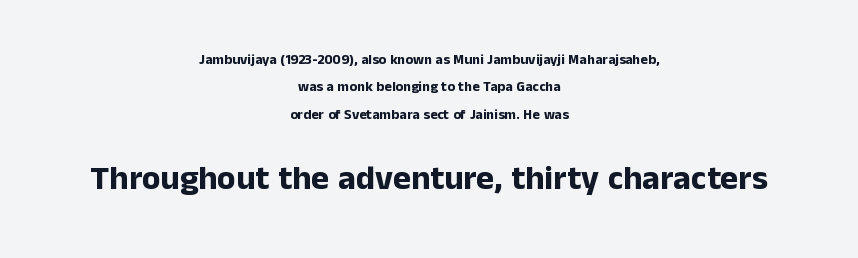
{"serif": "no", "italic": "no", "bold": "yes", "weight": "bold", "width": "normal", "stroke_contrast": "low", "x_height": "medium", "monospaced": "no", "underline": "no", "align": "center", "line_spacing": "loose", "line_spacing_ratio": 1.96, "letter_spacing": "normal", "letter_spacing_em": 0.0, "larger_block": "second", "size_ratio": 2.43, "glyph_px": 34}
